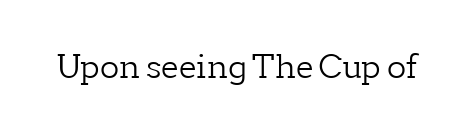
The image shows 32 px light serif type, upright; set normal letter spacing, not underlined; low stroke contrast and a medium x-height.
